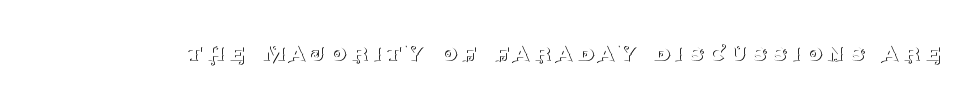
{"italic": "no", "bold": "no", "underline": "no", "letter_spacing": "wide", "letter_spacing_em": 0.2, "glyph_px": 26}
